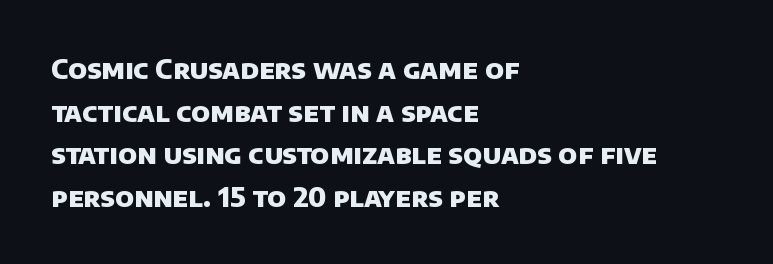
{"bold": "yes", "underline": "no", "align": "left", "line_spacing": "normal", "line_spacing_ratio": 1.58, "letter_spacing": "normal", "letter_spacing_em": 0.0, "glyph_px": 27}
